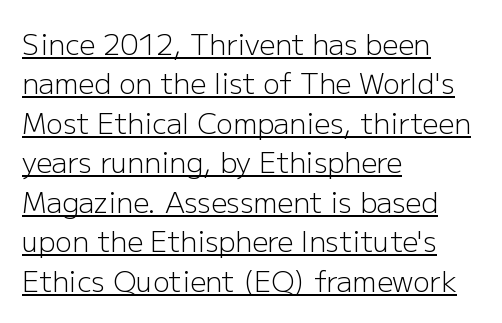
The weight would be labelled regular, book, light, or lighter still. A rule runs beneath these lines of type. The letters stand straight up with perfectly vertical stems. Do the characters align in a grid? No, the font is proportional. If you measured baseline to baseline, you'd find a middling distance. Look at the bottom of the vertical strokes: they stop flat, with no serifs.
